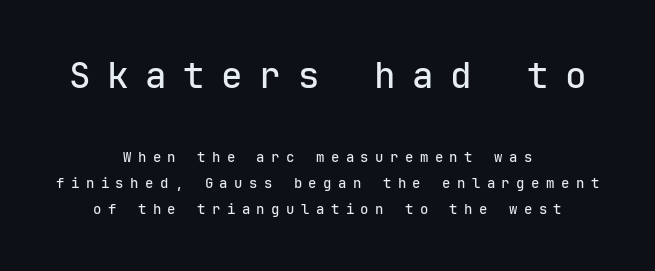
The image shows 36 px sans-serif type, upright, monospaced; set centered, line spacing 1.87x, unusually wide letter spacing (+0.46 em), not underlined; the first (top) block is 2.57x larger; low stroke contrast and a medium x-height.
